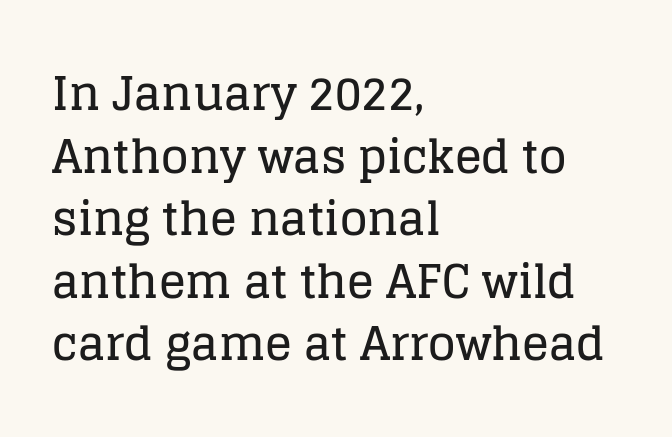
{"serif": "yes", "italic": "no", "width": "normal", "stroke_contrast": "low", "x_height": "large", "monospaced": "no", "underline": "no", "align": "left", "line_spacing": "normal", "line_spacing_ratio": 1.39, "letter_spacing": "normal", "letter_spacing_em": 0.0, "glyph_px": 45}
